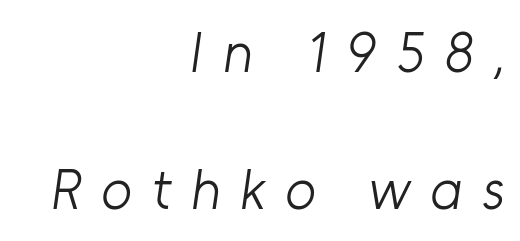
Q: Is the text bold? A: No.
Q: Is the typeface a serif or a sans-serif typeface? A: Sans-serif.
Q: Is the text underlined? A: No.
Q: How is the paragraph aligned? A: Right-aligned.
Q: Is the spacing between letters normal or unusually wide? A: Unusually wide.
Q: Is the spacing between lines tight, normal or loose? A: Loose.
Q: Width (condensed, normal, or wide)? A: Normal.
Q: Stroke contrast? A: Low.
Q: x-height? A: Medium.
Q: Monospaced? A: No.
